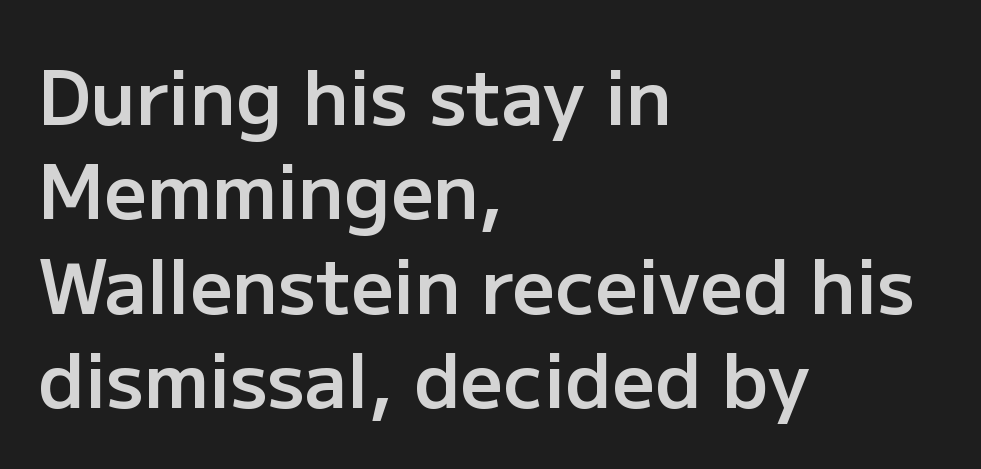
Q: Is the text bold? A: Semi-bold.
Q: Is the text italic (slanted)? A: No, it is upright.
Q: Is the typeface a serif or a sans-serif typeface? A: Sans-serif.
Q: Is the text underlined? A: No.
Q: How is the paragraph aligned? A: Left-aligned.
Q: Is the spacing between letters normal or unusually wide? A: Normal.
Q: Is the spacing between lines tight, normal or loose? A: Normal.
Q: Width (condensed, normal, or wide)? A: Normal.
Q: Stroke contrast? A: Low.
Q: x-height? A: Medium.
Q: Monospaced? A: No.
